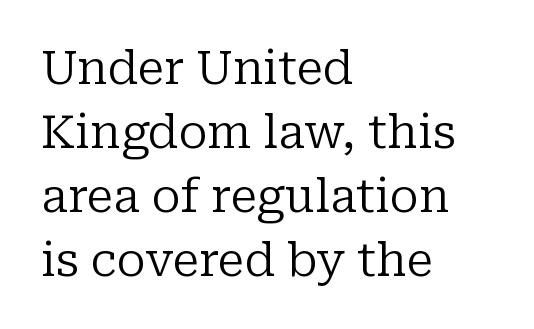
Q: Is the text bold? A: No.
Q: Is the text italic (slanted)? A: No, it is upright.
Q: Is the typeface a serif or a sans-serif typeface? A: Serif.
Q: Is the text underlined? A: No.
Q: How is the paragraph aligned? A: Left-aligned.
Q: Is the spacing between letters normal or unusually wide? A: Normal.
Q: Is the spacing between lines tight, normal or loose? A: Normal.
Q: Width (condensed, normal, or wide)? A: Normal.
Q: Stroke contrast? A: Low.
Q: x-height? A: Medium.
Q: Monospaced? A: No.
